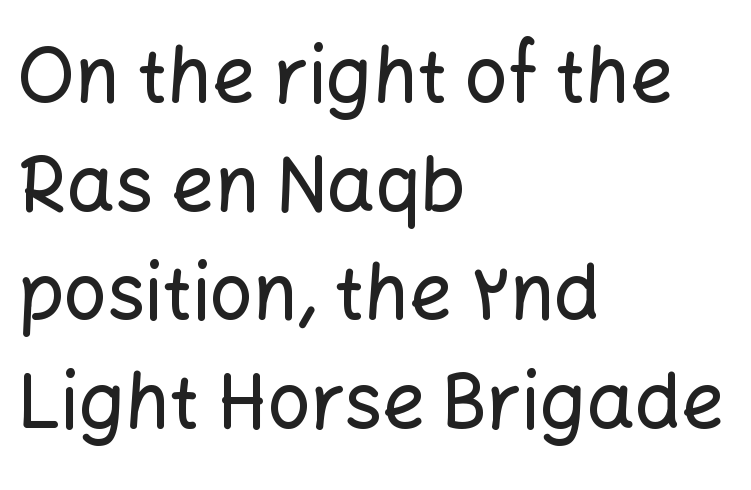
Type style note: lacks serifs. Do the characters align in a grid? No, the font is proportional. Where is the straight margin? On the left. No word sits above an underline. Compared with typical paragraphs, the rows here are spaced about the same.
